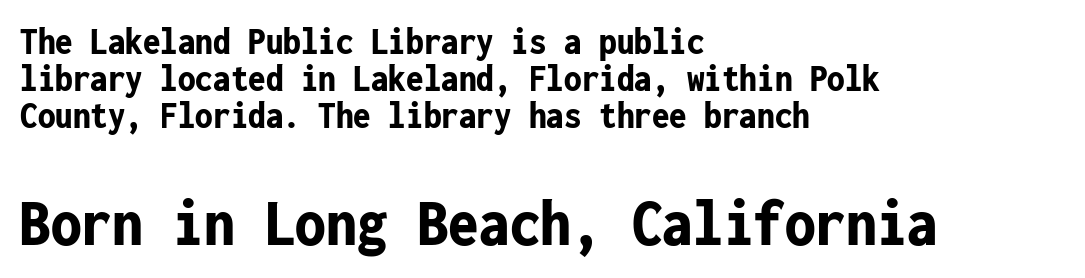
{"serif": "no", "italic": "no", "bold": "yes", "weight": "bold", "width": "condensed", "stroke_contrast": "low", "x_height": "medium", "monospaced": "yes", "underline": "no", "align": "left", "line_spacing": "tight", "line_spacing_ratio": 0.95, "letter_spacing": "normal", "letter_spacing_em": 0.0, "larger_block": "second", "size_ratio": 1.74, "glyph_px": 68}
